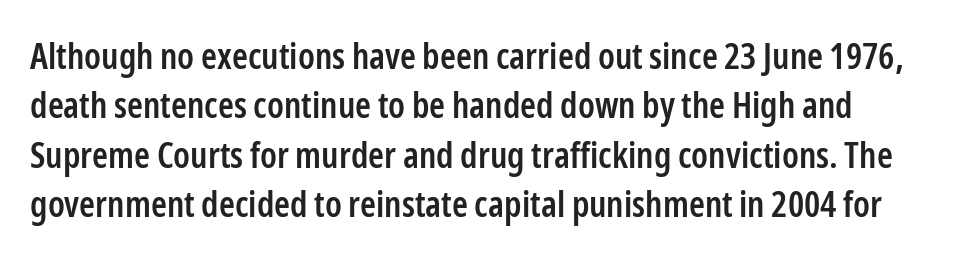
Q: Is the text bold? A: Semi-bold.
Q: Is the text italic (slanted)? A: No, it is upright.
Q: Is the typeface a serif or a sans-serif typeface? A: Sans-serif.
Q: Is the text underlined? A: No.
Q: Is the spacing between letters normal or unusually wide? A: Normal.
Q: Is the spacing between lines tight, normal or loose? A: Normal.
Q: Width (condensed, normal, or wide)? A: Condensed.
Q: Stroke contrast? A: Low.
Q: x-height? A: Medium.
Q: Monospaced? A: No.
